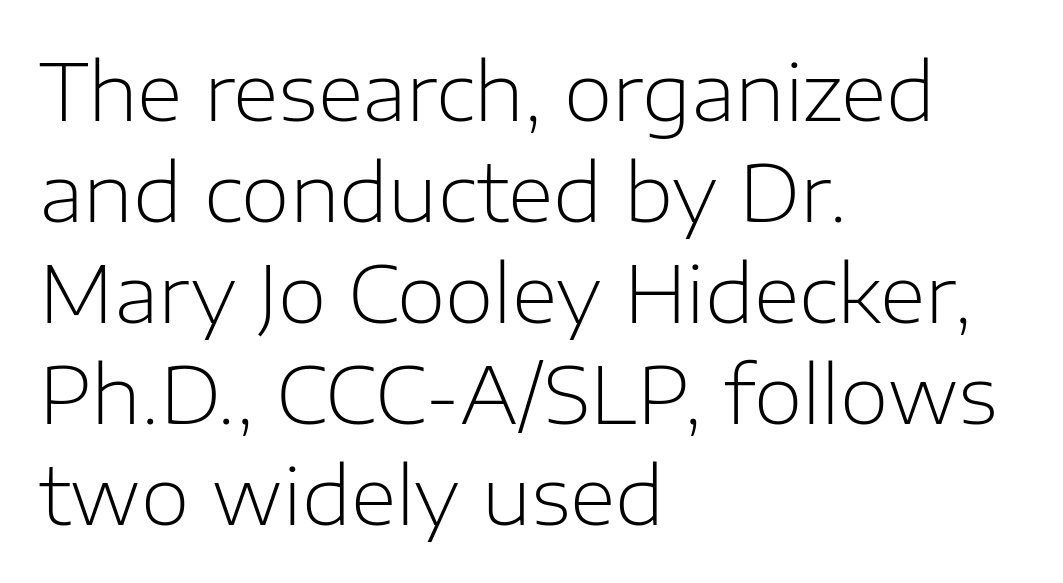
Q: Is the text bold? A: No.
Q: Is the text italic (slanted)? A: No, it is upright.
Q: Is the typeface a serif or a sans-serif typeface? A: Sans-serif.
Q: Is the text underlined? A: No.
Q: How is the paragraph aligned? A: Left-aligned.
Q: Is the spacing between letters normal or unusually wide? A: Normal.
Q: Is the spacing between lines tight, normal or loose? A: Normal.
Q: Width (condensed, normal, or wide)? A: Normal.
Q: Stroke contrast? A: Low.
Q: x-height? A: Medium.
Q: Monospaced? A: No.
